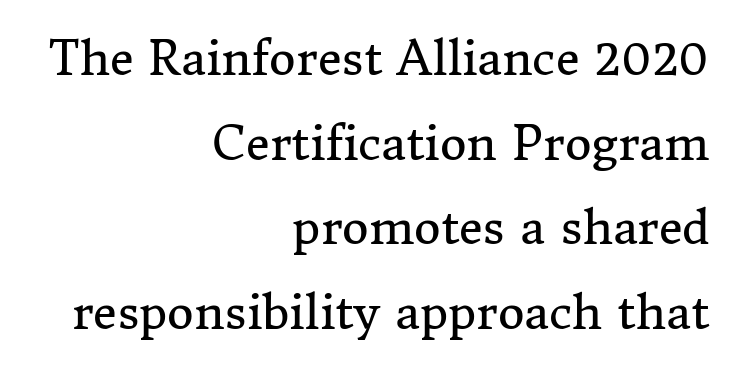
{"serif": "yes", "italic": "no", "bold": "no", "weight": "regular", "width": "normal", "stroke_contrast": "medium", "x_height": "medium", "monospaced": "no", "underline": "no", "align": "right", "line_spacing_ratio": 1.84, "letter_spacing": "normal", "letter_spacing_em": 0.0, "glyph_px": 46}
